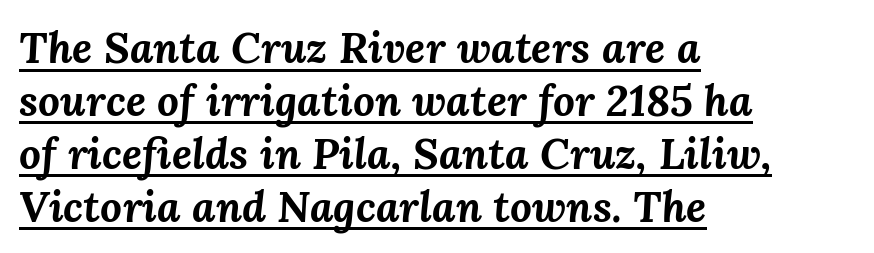
{"italic": "yes", "lean": "right", "slant_degrees": 3, "bold": "yes", "weight": "bold", "width": "normal", "stroke_contrast": "medium", "x_height": "medium", "monospaced": "no", "underline": "yes", "align": "left", "line_spacing_ratio": 1.23, "letter_spacing": "normal", "letter_spacing_em": 0.0, "glyph_px": 43}
